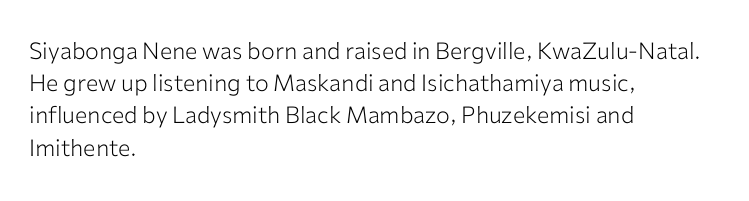
Q: Is the text bold? A: No.
Q: Is the text italic (slanted)? A: No, it is upright.
Q: Is the text underlined? A: No.
Q: How is the paragraph aligned? A: Left-aligned.
Q: Is the spacing between letters normal or unusually wide? A: Normal.
Q: Is the spacing between lines tight, normal or loose? A: Normal.
